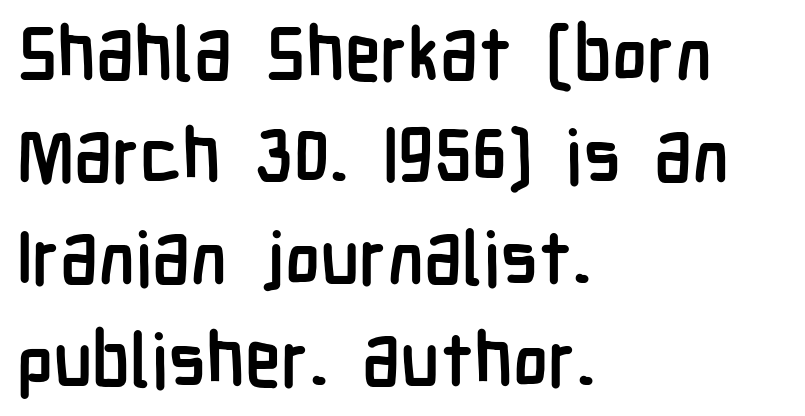
{"serif": "no", "italic": "no", "bold": "yes", "weight": "semibold", "width": "condensed", "stroke_contrast": "low", "x_height": "medium", "monospaced": "no", "underline": "no", "align": "left", "line_spacing": "normal", "line_spacing_ratio": 1.38, "letter_spacing": "normal", "letter_spacing_em": 0.0, "glyph_px": 74}
